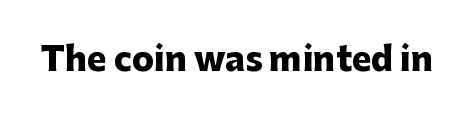
The letters advance in unequal steps, a hallmark of proportional type. Serifs: no, the terminals of the letterforms are clean. The lettering stays uniformly vertical, giving the passage a roman look. How are the letters spaced? Ordinarily, with no added tracking. Only glyphs here, with clear space below each row.
